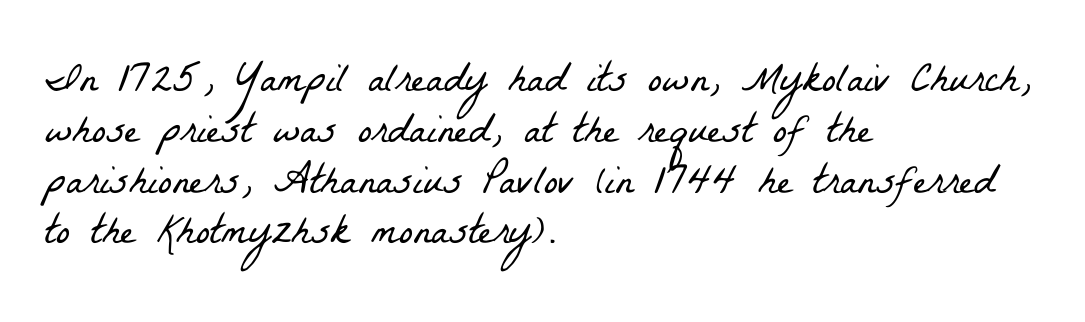
{"serif": "yes", "bold": "no", "weight": "light", "width": "condensed", "stroke_contrast": "low", "x_height": "medium", "monospaced": "no", "underline": "no", "align": "left", "line_spacing_ratio": 1.21, "letter_spacing": "normal", "letter_spacing_em": 0.0, "glyph_px": 42}
